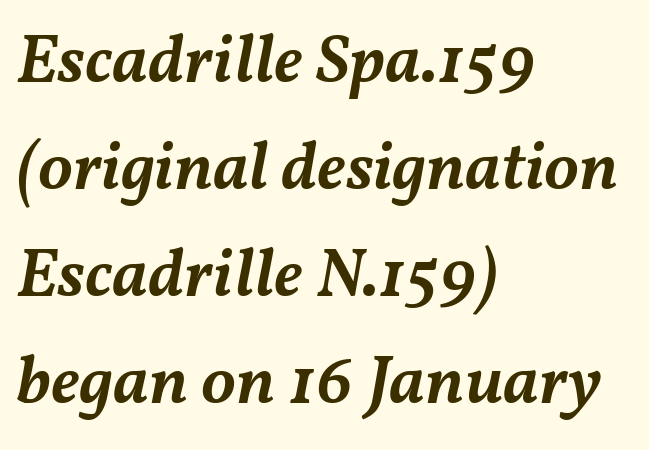
The image shows 69 px semibold type, italic (leaning right); set left-aligned, normal line spacing (1.55x), normal letter spacing, not underlined; medium stroke contrast and a medium x-height.
